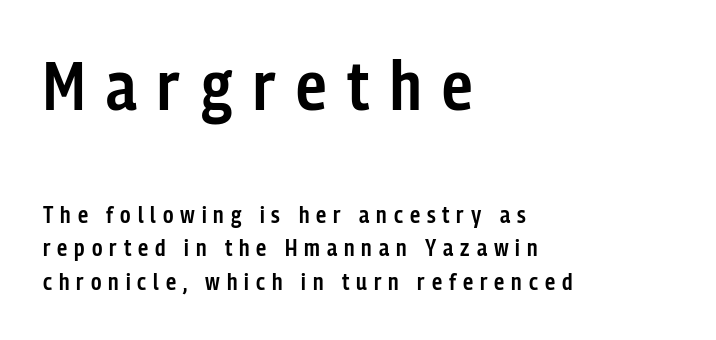
{"serif": "no", "italic": "no", "bold": "semi", "weight": "semibold", "width": "condensed", "stroke_contrast": "low", "x_height": "medium", "monospaced": "no", "underline": "no", "align": "left", "line_spacing": "normal", "line_spacing_ratio": 1.47, "letter_spacing": "wide", "letter_spacing_em": 0.3, "larger_block": "first", "size_ratio": 3.0, "glyph_px": 69}
